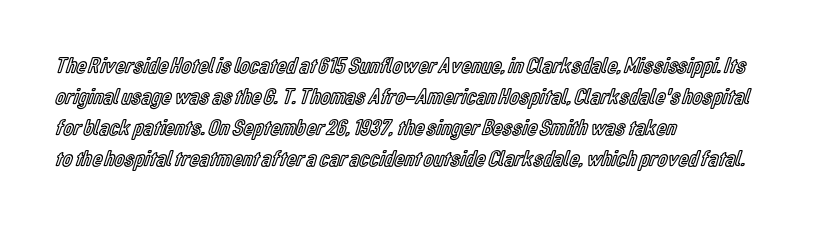
The image shows 23 px text type; set left-aligned, normal line spacing (1.35x), normal letter spacing, not underlined.
